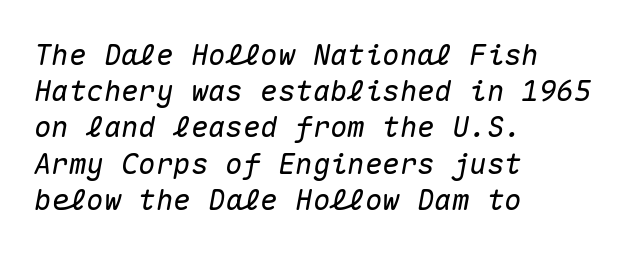
Q: Is the text italic (slanted)? A: Yes, it leans right by about 10 degrees.
Q: Is the text underlined? A: No.
Q: How is the paragraph aligned? A: Left-aligned.
Q: Is the spacing between letters normal or unusually wide? A: Normal.
Q: Is the spacing between lines tight, normal or loose? A: Normal.
Q: Width (condensed, normal, or wide)? A: Normal.
Q: Stroke contrast? A: Medium.
Q: x-height? A: Medium.
Q: Monospaced? A: Yes.
